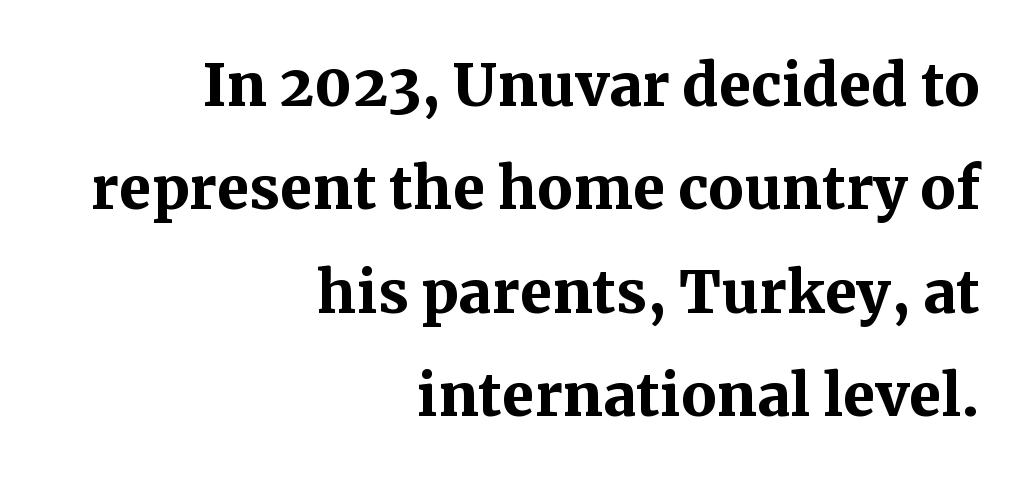
{"serif": "yes", "italic": "no", "bold": "yes", "weight": "semibold", "width": "normal", "stroke_contrast": "medium", "x_height": "medium", "monospaced": "no", "underline": "no", "align": "right", "line_spacing": "normal", "line_spacing_ratio": 1.31, "letter_spacing": "normal", "letter_spacing_em": 0.0, "glyph_px": 79}
